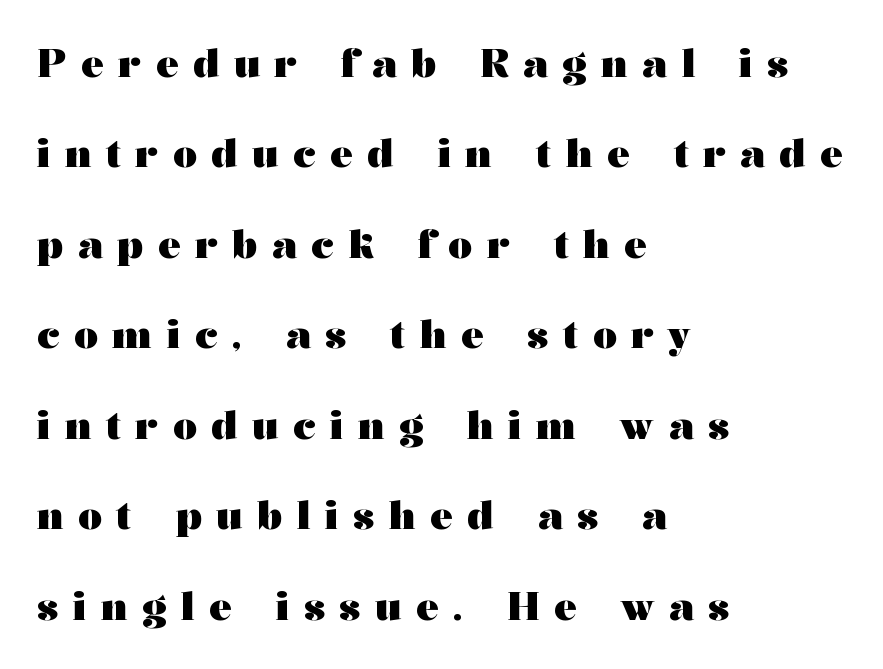
Think of a printed novel: that variable character pitch is what you see here. Chunky letters — that's bold for sure. The lines are spread far apart with generous leading. Posture: vertical. Stroke terminals: seriffed.
